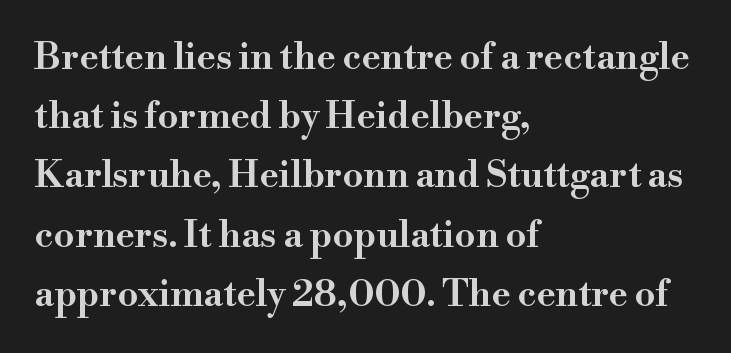
This sample is left-justified, so line endings fall wherever the words run out. The passage shown is not underscored anywhere. Does the type have serifs? Yes, each stem ends in a small foot. If you drew a line through each stem, it would be perfectly vertical. A typesetter would call this zero additional tracking. The letters advance in unequal steps, a hallmark of proportional type.
